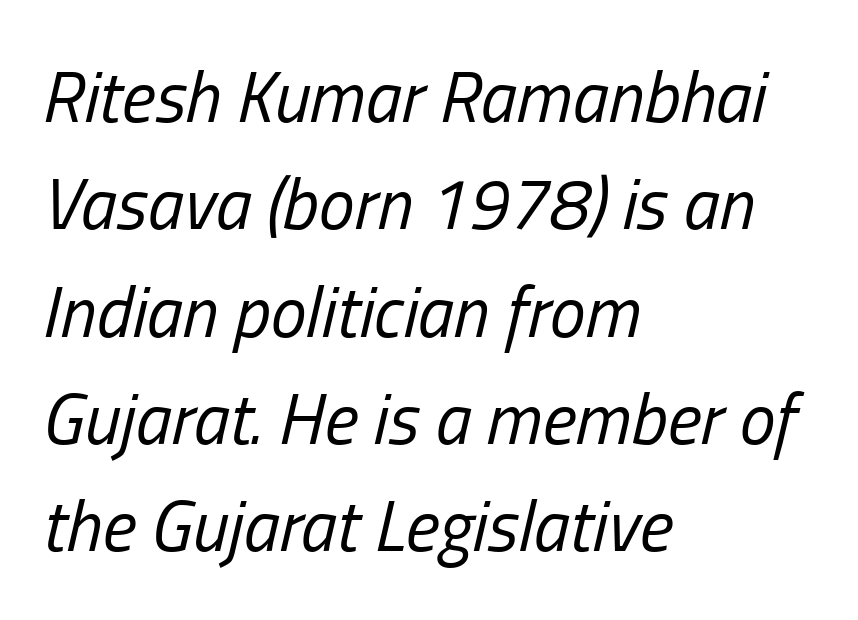
Q: Is the text bold? A: No.
Q: Is the text italic (slanted)? A: Yes, it leans right by about 13 degrees.
Q: Is the text underlined? A: No.
Q: How is the paragraph aligned? A: Left-aligned.
Q: Is the spacing between letters normal or unusually wide? A: Normal.
Q: Is the spacing between lines tight, normal or loose? A: Normal.
Q: Width (condensed, normal, or wide)? A: Condensed.
Q: Stroke contrast? A: Low.
Q: x-height? A: Medium.
Q: Monospaced? A: No.
